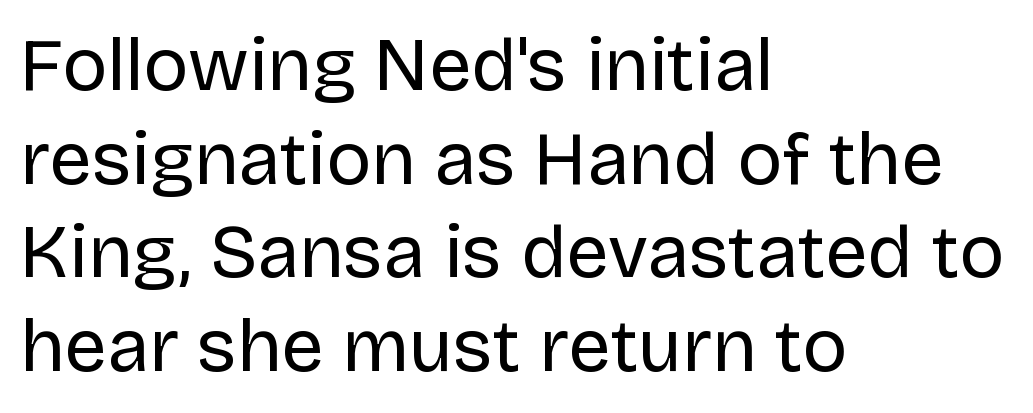
The image shows 75 px regular-weight sans-serif type, upright; set left-aligned, normal line spacing (1.25x), normal letter spacing, not underlined; low stroke contrast and a large x-height.
